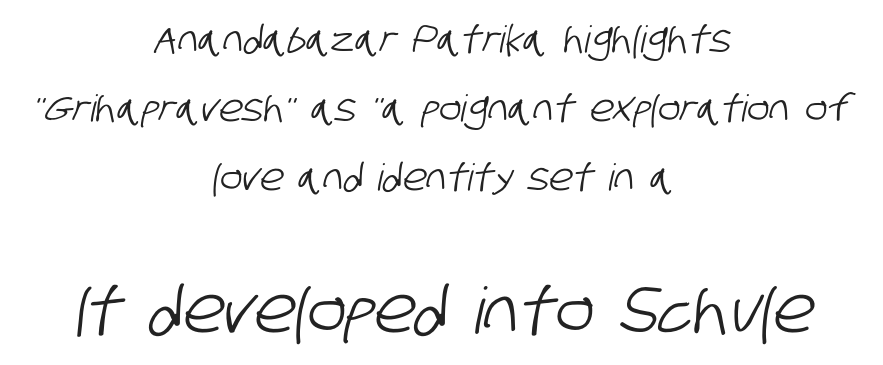
You could not count columns in this text — the font is proportionally spaced. The font family rendered here belongs to the sans-serif group. Nobody touched the tracking dial on this one. These lines are centered, leaving both edges ragged.
